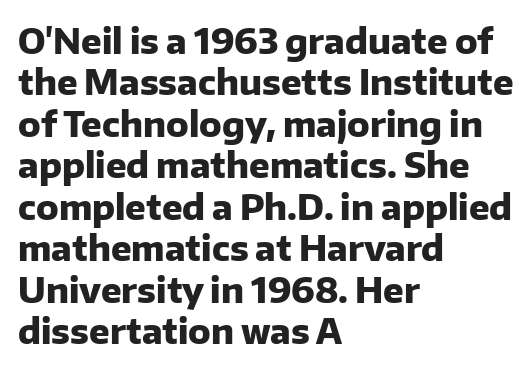
The image shows 34 px heavy sans-serif type, upright; set left-aligned, line spacing 1.22x, normal letter spacing, not underlined; low stroke contrast and a medium x-height.
